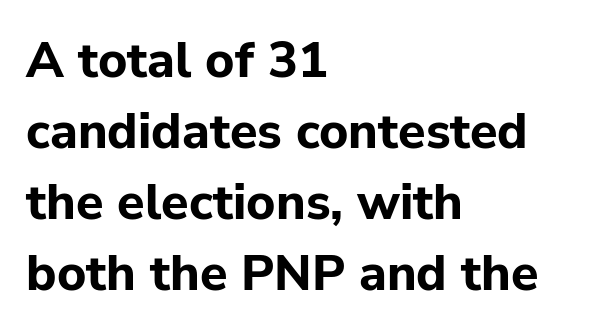
The image shows 50 px bold sans-serif type, upright; set left-aligned, normal line spacing (1.42x), normal letter spacing, not underlined; low stroke contrast and a medium x-height.
